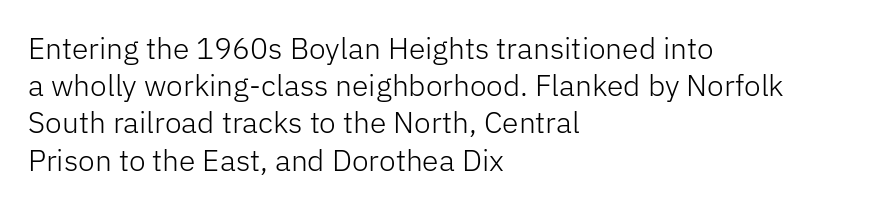
Each line starts at the same left margin while the right side varies. These lines keep a tight, regular rhythm from letter to letter. Note the varied advance widths — an 'i' is clearly narrower than an 'm'. The typesetting does not lean heavy: it is not bold. Rule under the text: the space is simply empty. Letterform terminals end flat and unadorned throughout the passage.
